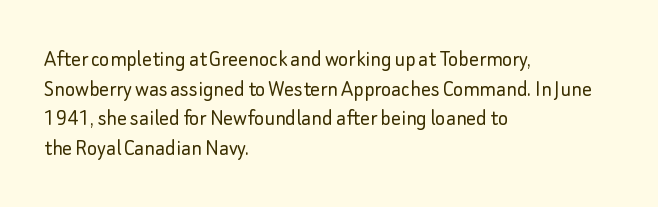
Q: Is the text bold? A: No.
Q: Is the text italic (slanted)? A: No, it is upright.
Q: Is the text underlined? A: No.
Q: How is the paragraph aligned? A: Left-aligned.
Q: Is the spacing between letters normal or unusually wide? A: Normal.
